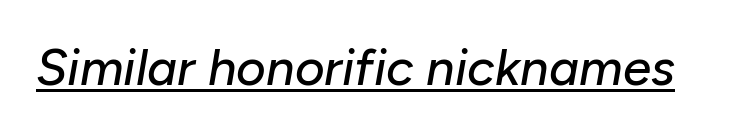
Q: Is the text italic (slanted)? A: Yes, it leans right by about 10 degrees.
Q: Is the text underlined? A: Yes.
Q: Is the spacing between letters normal or unusually wide? A: Normal.
Q: Width (condensed, normal, or wide)? A: Normal.
Q: Stroke contrast? A: Low.
Q: x-height? A: Medium.
Q: Monospaced? A: No.
